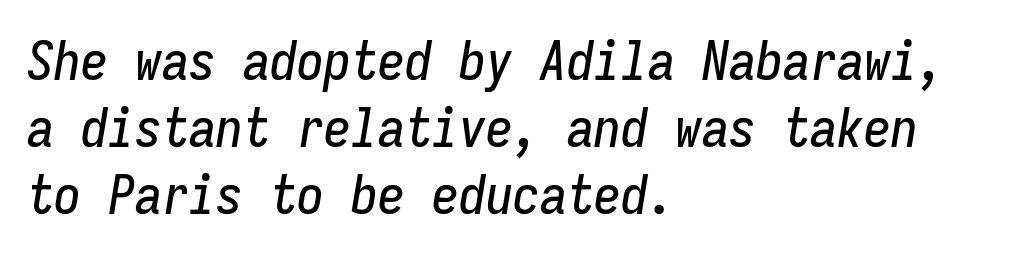
Q: Is the text italic (slanted)? A: Yes, it leans right by about 9 degrees.
Q: Is the text underlined? A: No.
Q: How is the paragraph aligned? A: Left-aligned.
Q: Is the spacing between letters normal or unusually wide? A: Normal.
Q: Width (condensed, normal, or wide)? A: Condensed.
Q: Stroke contrast? A: Low.
Q: x-height? A: Medium.
Q: Monospaced? A: Yes.
